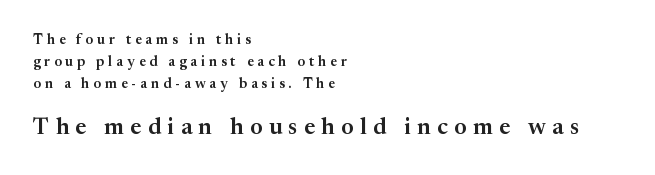
Q: Is the text italic (slanted)? A: No, it is upright.
Q: Is the text underlined? A: No.
Q: How is the paragraph aligned? A: Left-aligned.
Q: Is the spacing between letters normal or unusually wide? A: Unusually wide.
Q: Is the spacing between lines tight, normal or loose? A: Normal.
Q: Which block of text is set in a larger size, the first (top) or the second (bottom)? A: The second (bottom) one.
